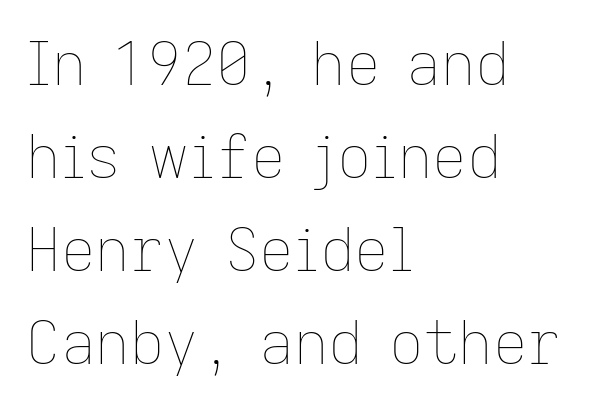
Q: Is the text bold? A: No.
Q: Is the text italic (slanted)? A: No, it is upright.
Q: Is the text underlined? A: No.
Q: How is the paragraph aligned? A: Left-aligned.
Q: Is the spacing between letters normal or unusually wide? A: Normal.
Q: Is the spacing between lines tight, normal or loose? A: Normal.
Q: Width (condensed, normal, or wide)? A: Normal.
Q: Stroke contrast? A: Low.
Q: x-height? A: Medium.
Q: Monospaced? A: No.
